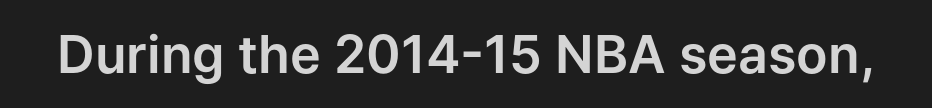
{"serif": "no", "italic": "no", "width": "normal", "stroke_contrast": "low", "x_height": "medium", "monospaced": "no", "underline": "no", "letter_spacing": "normal", "letter_spacing_em": 0.0, "glyph_px": 52}
